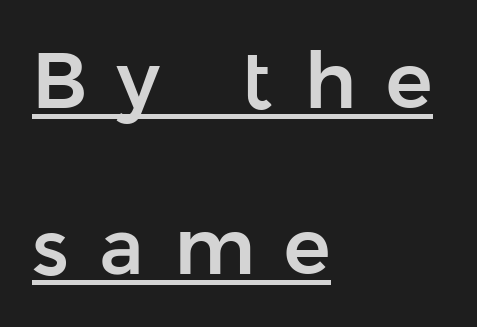
How would I describe the line gaps? Wide and relaxed. Serif or sans? Sans — the stroke terminals are bare. Is this a fixed-width face? No — the glyphs have proportional, varying widths. The face used here is rendered with a markedly widened letterfit. Is there an underline? Yes — a line sits under the letters.
